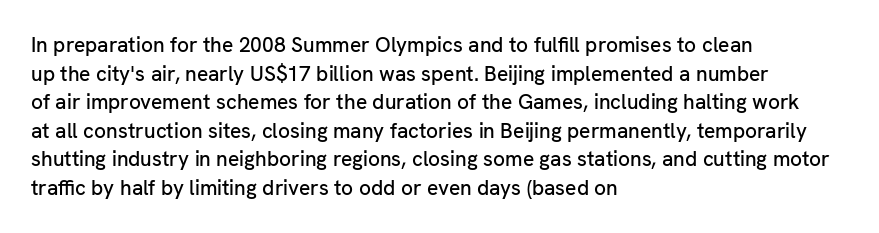
The rendering keeps characters at their native spacing. Does the lettering tilt? It doesn't — this is upright. Descender tails drop into unmarked territory. The lines sit at an ordinary, default distance from one another. One-word summary of the alignment: left.
